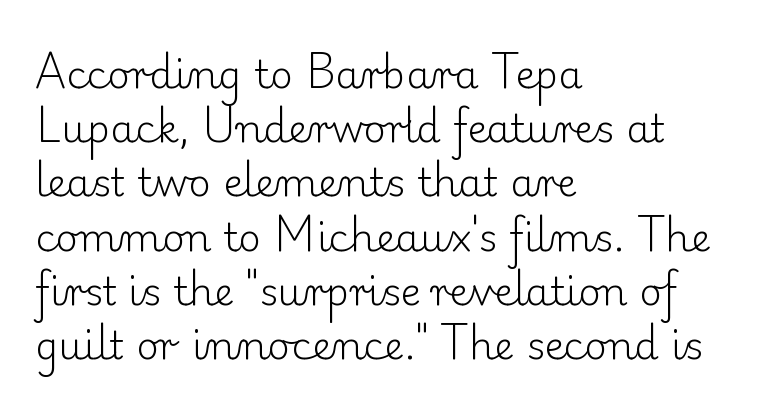
{"italic": "no", "bold": "no", "weight": "light", "width": "normal", "stroke_contrast": "low", "x_height": "small", "monospaced": "no", "underline": "no", "align": "left", "line_spacing": "normal", "line_spacing_ratio": 1.39, "letter_spacing": "normal", "letter_spacing_em": 0.0, "glyph_px": 39}
